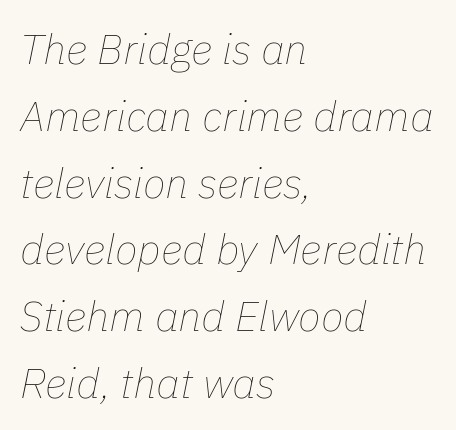
Does the copy run flush right? No — it runs flush left. The rows are spaced the way most documents space them. Each row of text sits above clean, open space. The type is set solid horizontally, with unmodified tracking.
